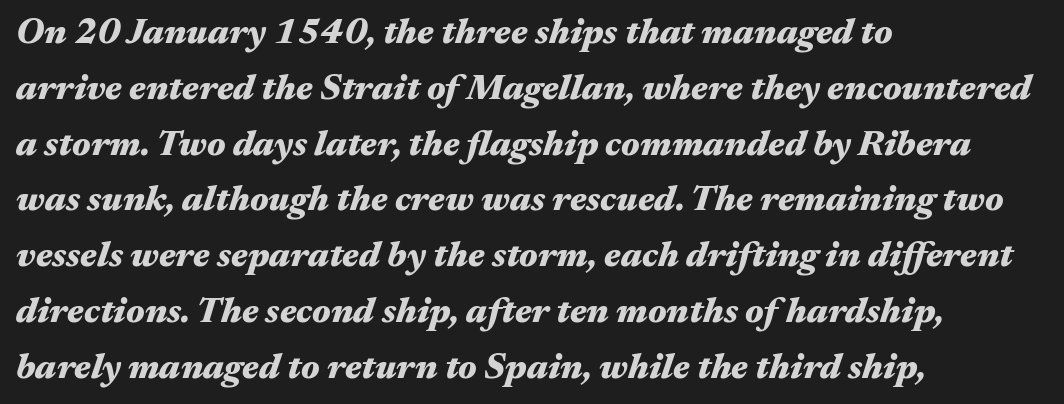
Quick note: italic. Leading: standard. Varying glyph widths throughout — classic text-font behaviour. Plenty of ink on the page — the face is bold.
